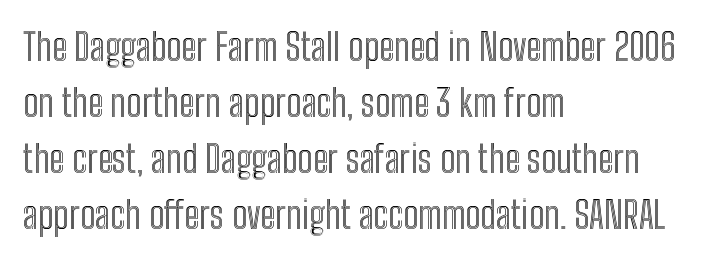
The image shows 38 px condensed type, upright; set left-aligned, normal line spacing (1.47x), normal letter spacing, not underlined; a medium x-height.
